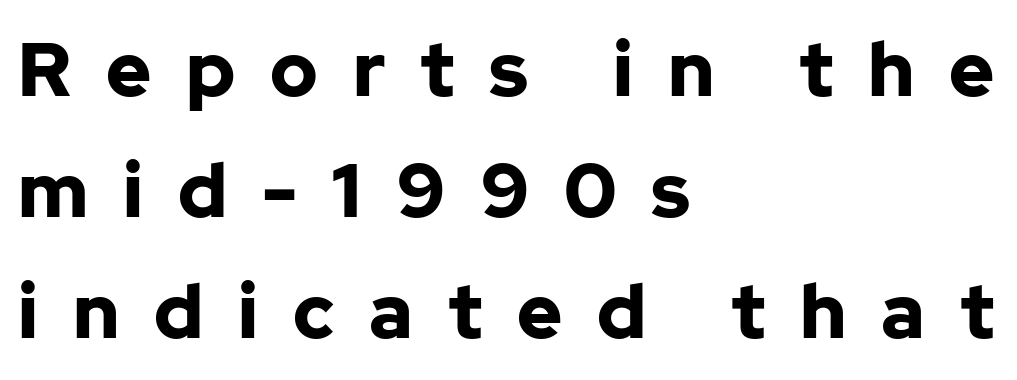
Characters follow at a spacing far wider than the type designer built in. Look at the bottom of the vertical strokes: they stop flat, with no serifs. Lines of text with bare space underneath. One glance says typical: line gaps are just what's usual. Casual observation: everything's shoved over to the left. No italicization has been applied; the sample stays upright.
